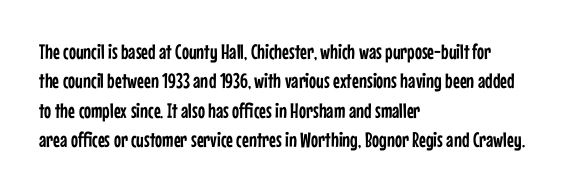
{"italic": "no", "underline": "no", "align": "left", "line_spacing": "normal", "line_spacing_ratio": 1.4, "letter_spacing": "normal", "letter_spacing_em": 0.0, "glyph_px": 21}
